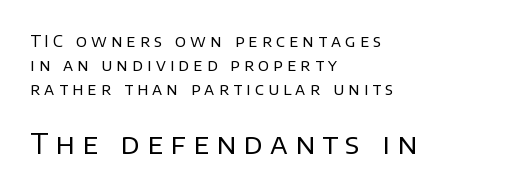
The image shows 28 px regular-weight sans-serif type, upright; set left-aligned, normal line spacing (1.51x), unusually wide letter spacing (+0.27 em), not underlined; the second (bottom) block is 1.75x larger; low stroke contrast and a large x-height.
